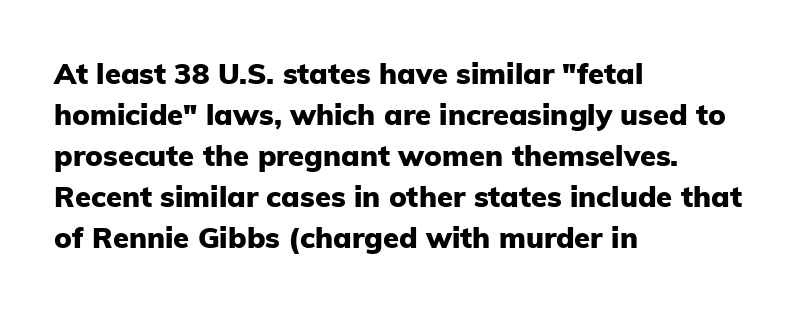
Q: Is the text bold? A: Yes.
Q: Is the text italic (slanted)? A: No, it is upright.
Q: Is the typeface a serif or a sans-serif typeface? A: Sans-serif.
Q: Is the text underlined? A: No.
Q: How is the paragraph aligned? A: Left-aligned.
Q: Is the spacing between letters normal or unusually wide? A: Normal.
Q: Is the spacing between lines tight, normal or loose? A: Normal.
Q: Width (condensed, normal, or wide)? A: Normal.
Q: Stroke contrast? A: Low.
Q: x-height? A: Medium.
Q: Monospaced? A: No.
